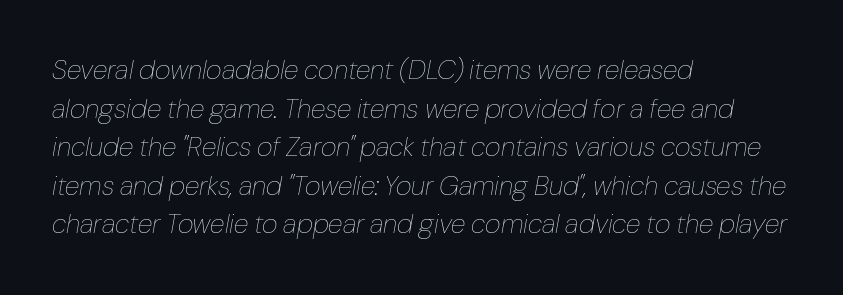
If you drew a line through each stem, it would be angled. Visually the block forms a straight wall on the left and a jagged coastline on the right. Underline: absent. Does extra space separate the letters? No, they use regular spacing. Regular leading.
